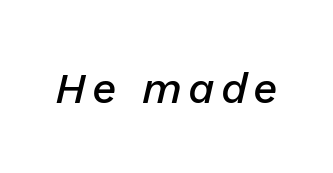
In terms of posture, this sample is oblique. Type without underlining. A typesetter would call this proportional, since set widths differ per character. Bold? Not quite — semibold, heavier than regular but stopping short.
